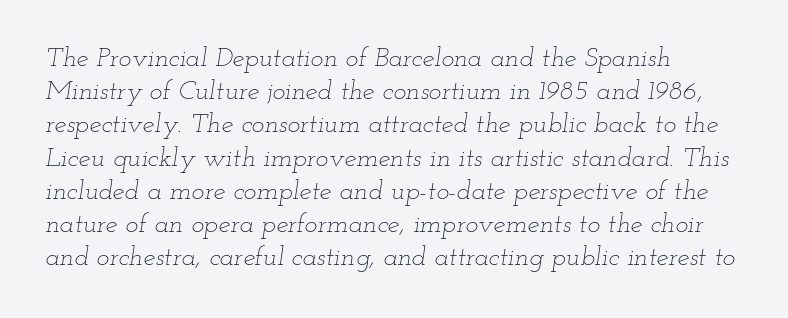
{"italic": "yes", "lean": "right", "slant_degrees": 12, "bold": "no", "underline": "no", "align": "left", "line_spacing_ratio": 1.23, "letter_spacing": "normal", "letter_spacing_em": 0.0, "glyph_px": 27}
